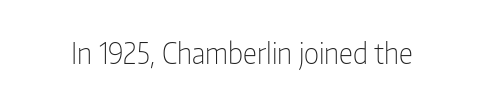
{"serif": "no", "italic": "no", "bold": "no", "weight": "light", "width": "condensed", "stroke_contrast": "low", "x_height": "medium", "monospaced": "no", "underline": "no", "letter_spacing": "normal", "letter_spacing_em": 0.0, "glyph_px": 28}
